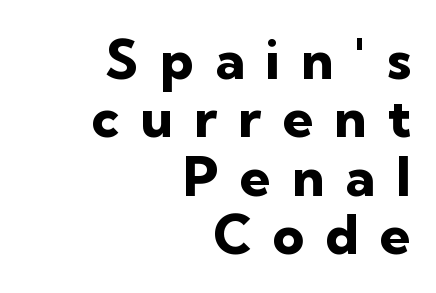
Q: Is the text bold? A: Yes.
Q: Is the text italic (slanted)? A: No, it is upright.
Q: Is the typeface a serif or a sans-serif typeface? A: Sans-serif.
Q: Is the text underlined? A: No.
Q: How is the paragraph aligned? A: Right-aligned.
Q: Is the spacing between letters normal or unusually wide? A: Unusually wide.
Q: Is the spacing between lines tight, normal or loose? A: Tight.
Q: Width (condensed, normal, or wide)? A: Normal.
Q: Stroke contrast? A: Low.
Q: x-height? A: Medium.
Q: Monospaced? A: No.
